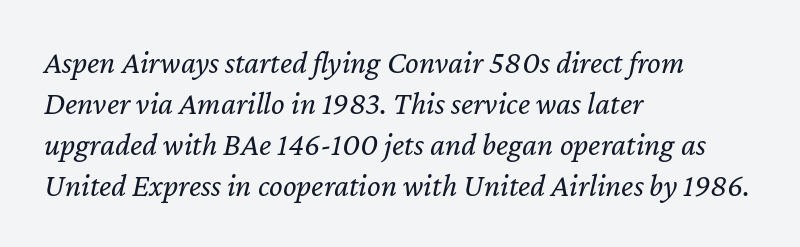
The image shows 32 px regular-weight type, italic (leaning right); set left-aligned, normal line spacing (1.28x), normal letter spacing, not underlined; low stroke contrast and a medium x-height.
